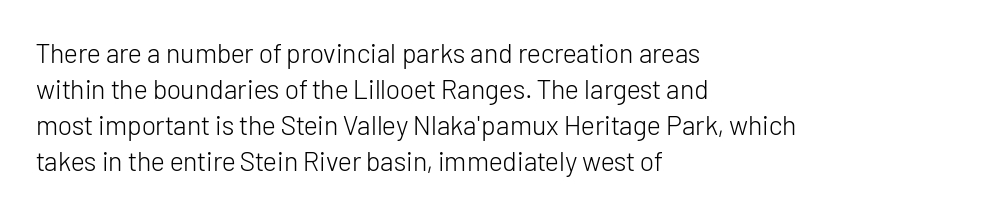
The image shows 27 px text type, upright; set left-aligned, normal line spacing (1.33x), normal letter spacing, not underlined.
